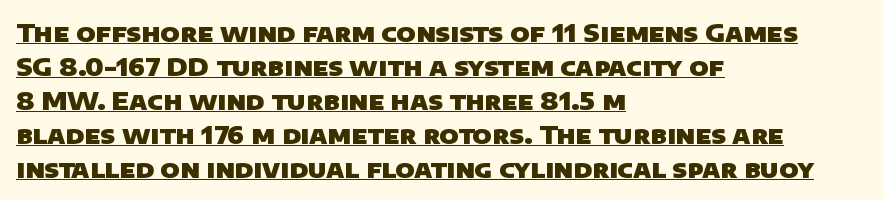
{"bold": "yes", "underline": "yes", "align": "left", "line_spacing": "normal", "line_spacing_ratio": 1.36, "letter_spacing": "normal", "letter_spacing_em": 0.0, "glyph_px": 25}
